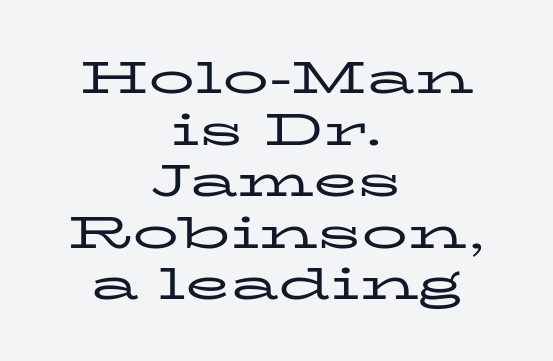
Vertical stems look standard width or narrower in stroke. You could not count columns in this text — the font is proportionally spaced. Summary of vertical rhythm: compact, with narrow interline spacing. No word sits above an underline. Caption: standard tracking, unaltered. If you folded the block vertically in half, each line would mirror itself in length.
